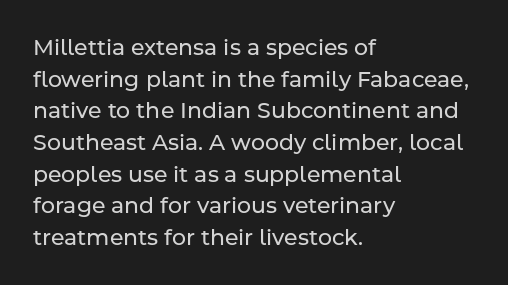
{"italic": "no", "bold": "no", "underline": "no", "align": "left", "line_spacing": "normal", "line_spacing_ratio": 1.44, "letter_spacing": "normal", "letter_spacing_em": 0.0, "glyph_px": 22}
